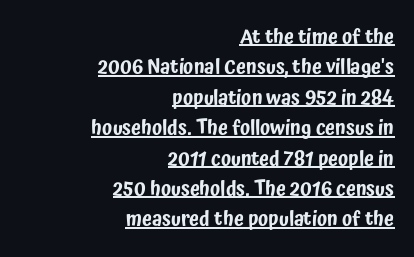
The image shows 20 px text type, upright; set right-aligned, normal line spacing (1.52x), normal letter spacing, underlined.
